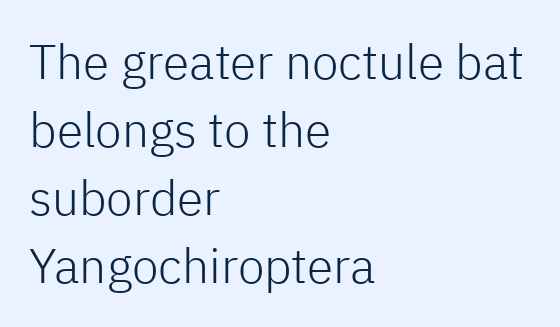
Q: Is the text bold? A: No.
Q: Is the text italic (slanted)? A: No, it is upright.
Q: Is the typeface a serif or a sans-serif typeface? A: Sans-serif.
Q: Is the text underlined? A: No.
Q: How is the paragraph aligned? A: Left-aligned.
Q: Is the spacing between letters normal or unusually wide? A: Normal.
Q: Is the spacing between lines tight, normal or loose? A: Normal.
Q: Width (condensed, normal, or wide)? A: Normal.
Q: Stroke contrast? A: Low.
Q: x-height? A: Medium.
Q: Monospaced? A: No.
